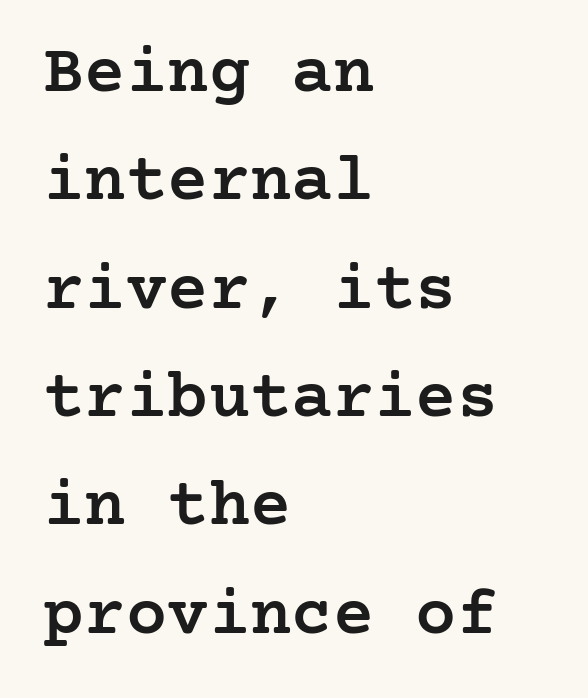
Notice the strokes are somewhat thickened but not fully heavy: this is a semibold. Descenders are the only things crossing below the line. The lettering stays uniformly vertical, giving the passage a roman look. The text was rendered using a seriffed face with decorative stroke endings.
